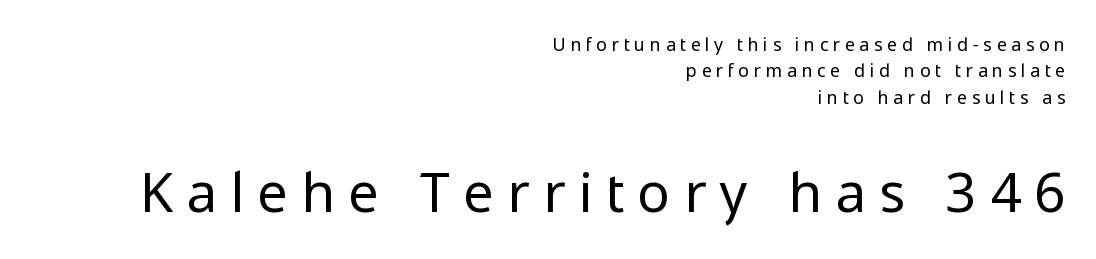
Q: Is the text bold? A: No.
Q: Is the text italic (slanted)? A: No, it is upright.
Q: Is the typeface a serif or a sans-serif typeface? A: Sans-serif.
Q: Is the text underlined? A: No.
Q: How is the paragraph aligned? A: Right-aligned.
Q: Is the spacing between letters normal or unusually wide? A: Unusually wide.
Q: Is the spacing between lines tight, normal or loose? A: Normal.
Q: Which block of text is set in a larger size, the first (top) or the second (bottom)? A: The second (bottom) one.
Q: Width (condensed, normal, or wide)? A: Normal.
Q: Stroke contrast? A: Low.
Q: x-height? A: Medium.
Q: Monospaced? A: No.
